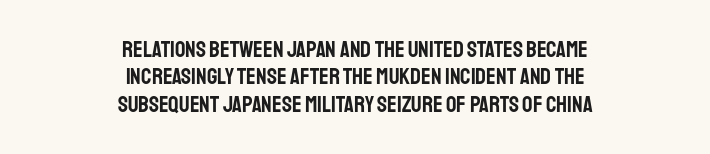
The image shows 23 px text type, upright; set centered, line spacing 1.19x, normal letter spacing, not underlined.
